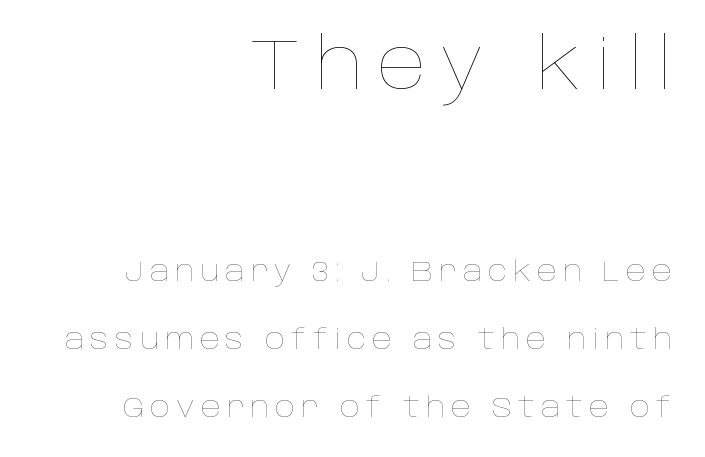
{"italic": "no", "bold": "no", "weight": "thin", "width": "normal", "stroke_contrast": "low", "x_height": "large", "monospaced": "no", "underline": "no", "align": "right", "line_spacing": "loose", "line_spacing_ratio": 2.42, "letter_spacing": "wide", "letter_spacing_em": 0.21, "larger_block": "first", "size_ratio": 2.5, "glyph_px": 70}
